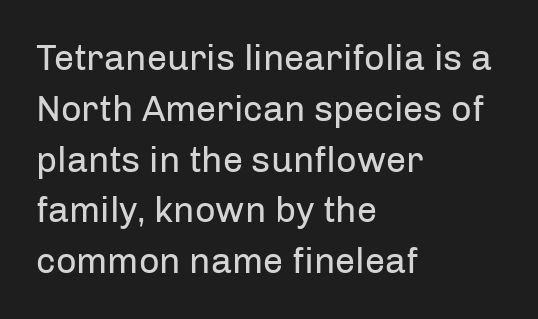
{"serif": "no", "italic": "no", "bold": "no", "weight": "regular", "width": "normal", "stroke_contrast": "low", "x_height": "medium", "monospaced": "no", "underline": "no", "align": "left", "line_spacing": "normal", "line_spacing_ratio": 1.41, "letter_spacing": "normal", "letter_spacing_em": 0.0, "glyph_px": 36}
